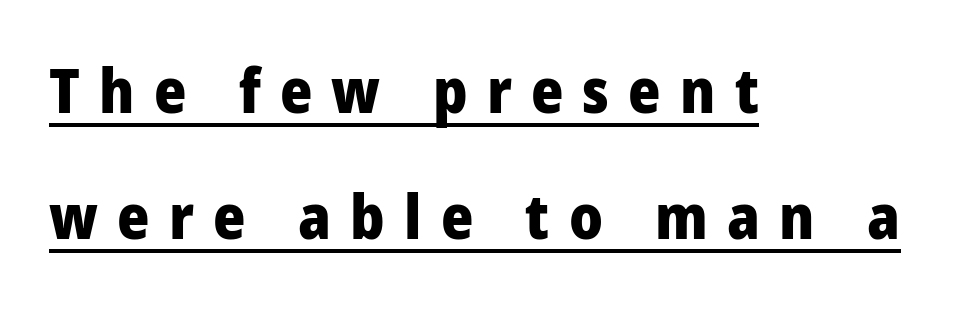
The image shows 62 px heavy, condensed sans-serif type, upright; set left-aligned, loose line spacing (2.04x), unusually wide letter spacing (+0.31 em), underlined; low stroke contrast and a large x-height.
